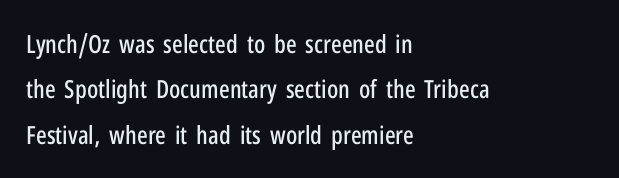
A clean baseline with only descenders dipping below it. A classic flush-left, rag-right setting is used for this passage. The horizontal fit of the characters is conventional and even. If you drew a line through each stem, it would be perfectly vertical.
